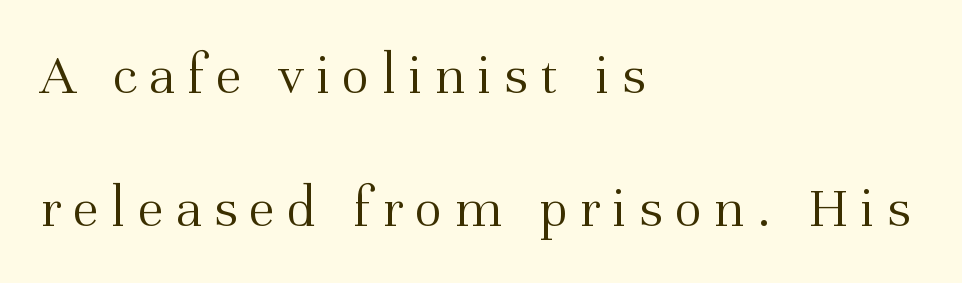
Observe the wide spacing: letters keep a clear distance from each other. Every row of glyphs begins at an identical x-position on the left. Clear beneath every line of the passage. Notice the wide empty band between every row — that's loose leading. Unbolded letterforms with no extra heft.
